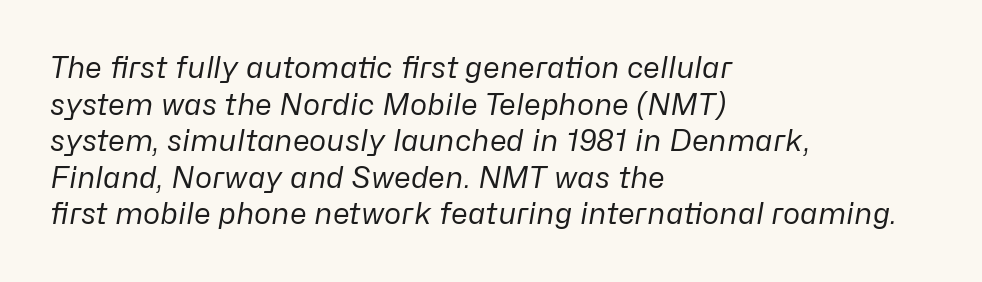
Lines of text with bare space underneath. The line-height multiplier appears to be the usual default. Standard letterfit; no display-style spreading of the glyphs. The characters are drawn with everyday or finer stroke widths. The passage shown leans; its letterforms are oblique. Varying glyph widths throughout — classic text-font behaviour.
